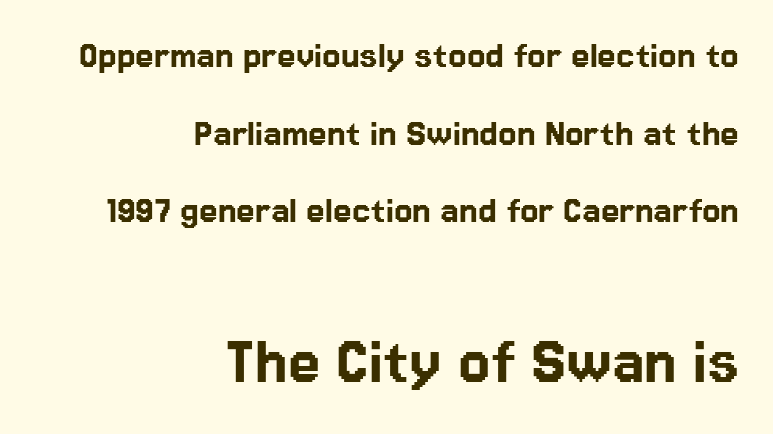
{"serif": "no", "italic": "no", "width": "normal", "stroke_contrast": "low", "x_height": "medium", "monospaced": "no", "underline": "no", "align": "right", "line_spacing_ratio": 1.85, "letter_spacing": "normal", "letter_spacing_em": 0.0, "larger_block": "second", "size_ratio": 1.74, "glyph_px": 73}
